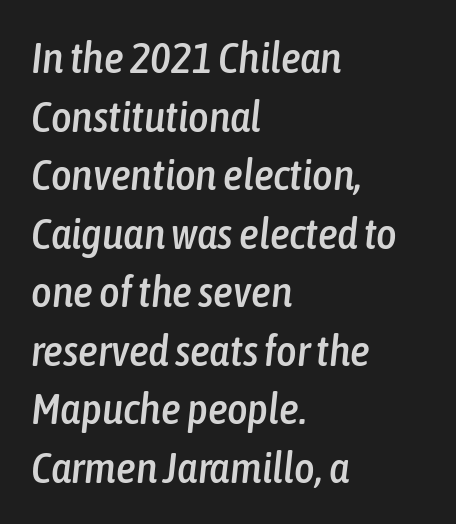
{"italic": "yes", "lean": "right", "slant_degrees": 6, "width": "condensed", "stroke_contrast": "low", "x_height": "medium", "monospaced": "no", "underline": "no", "align": "left", "line_spacing": "normal", "line_spacing_ratio": 1.33, "letter_spacing": "normal", "letter_spacing_em": 0.0, "glyph_px": 44}
